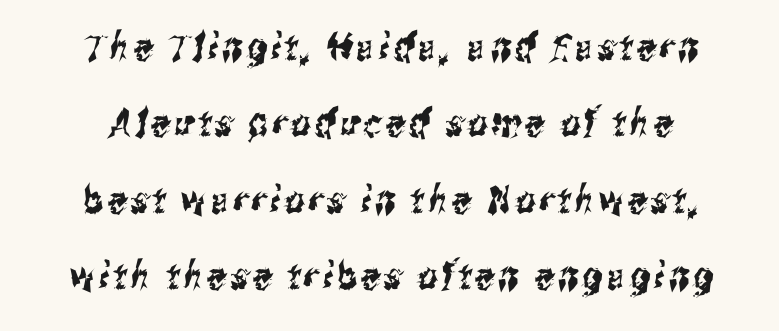
Q: Is the typeface a serif or a sans-serif typeface? A: Sans-serif.
Q: Is the text underlined? A: No.
Q: Is the spacing between lines tight, normal or loose? A: Loose.
Q: Width (condensed, normal, or wide)? A: Condensed.
Q: Stroke contrast? A: Medium.
Q: x-height? A: Medium.
Q: Monospaced? A: No.
